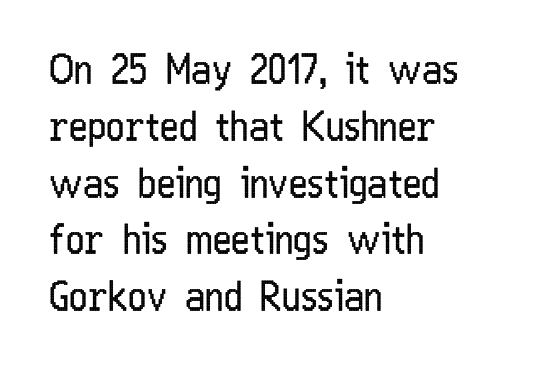
The image shows 40 px regular-weight, condensed sans-serif type, upright; set left-aligned, normal line spacing (1.42x), normal letter spacing, not underlined; low stroke contrast and a medium x-height.
